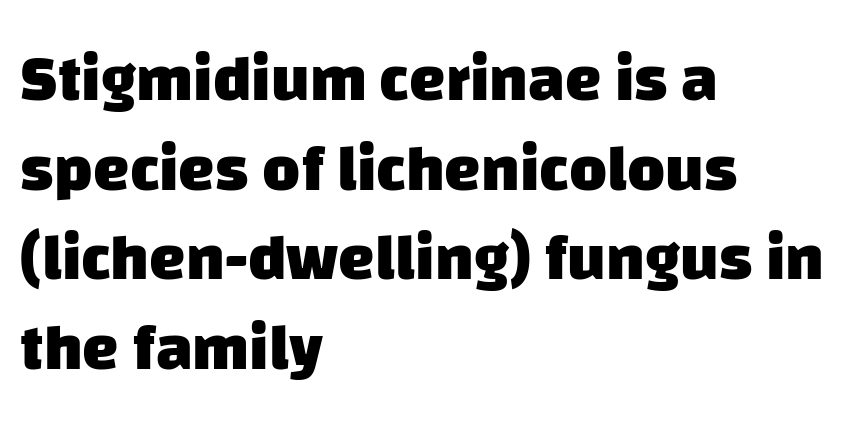
Q: Is the text bold? A: Yes.
Q: Is the typeface a serif or a sans-serif typeface? A: Sans-serif.
Q: Is the text underlined? A: No.
Q: How is the paragraph aligned? A: Left-aligned.
Q: Is the spacing between letters normal or unusually wide? A: Normal.
Q: Is the spacing between lines tight, normal or loose? A: Normal.
Q: Width (condensed, normal, or wide)? A: Normal.
Q: Stroke contrast? A: Low.
Q: x-height? A: Large.
Q: Monospaced? A: No.
